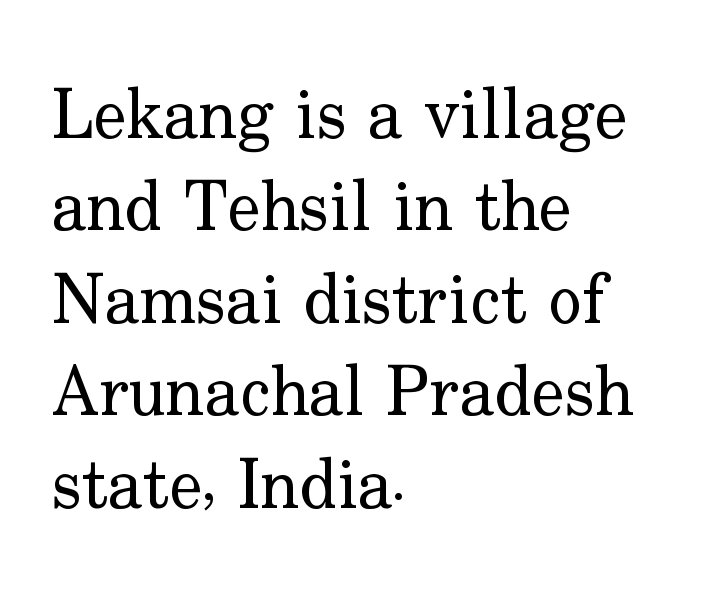
Horizontal alignment here is leftward, the default for most running prose. You could not count columns in this text — the font is proportionally spaced. The vertical gap from one line to the next is medium. The area under the type is left untouched.
